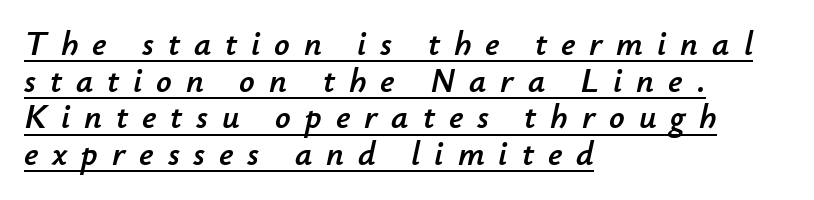
The image shows 34 px text type, italic (leaning right); set left-aligned, tight line spacing (1.08x), unusually wide letter spacing (+0.41 em), underlined; low stroke contrast and a small x-height.
